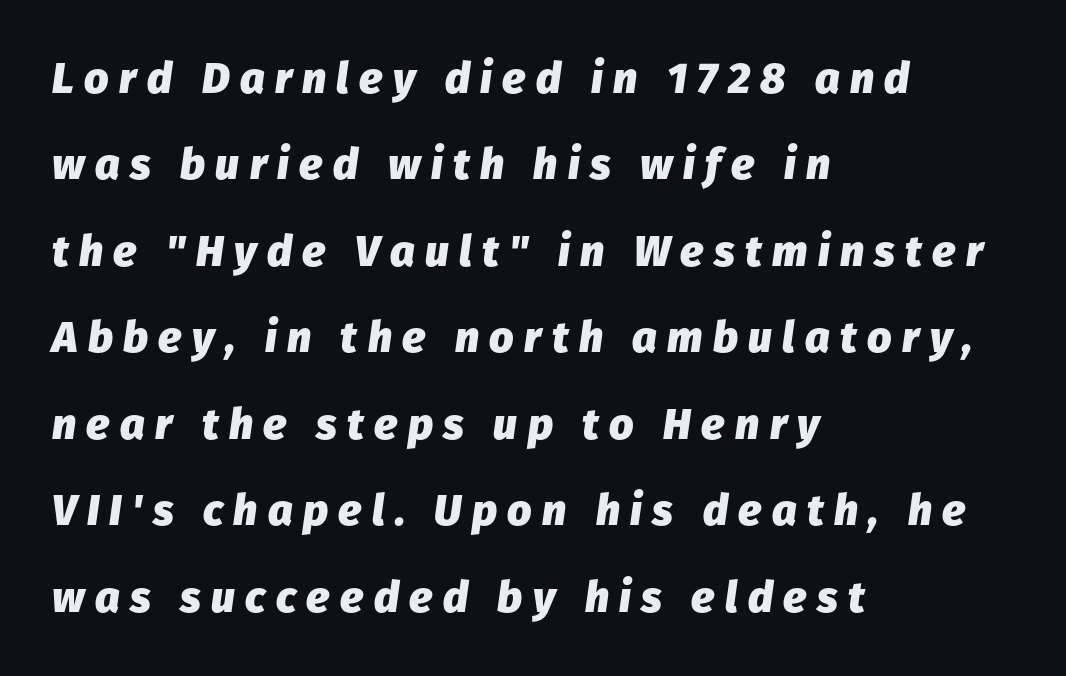
{"italic": "yes", "lean": "right", "slant_degrees": 8, "bold": "yes", "weight": "heavy", "width": "normal", "stroke_contrast": "low", "x_height": "medium", "monospaced": "no", "underline": "no", "align": "left", "line_spacing": "loose", "line_spacing_ratio": 2.01, "letter_spacing": "wide", "letter_spacing_em": 0.24, "glyph_px": 43}
